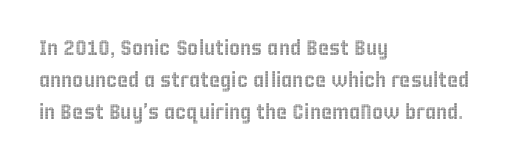
{"italic": "no", "underline": "no", "align": "left", "line_spacing": "normal", "line_spacing_ratio": 1.53, "letter_spacing": "normal", "letter_spacing_em": 0.0, "glyph_px": 21}
